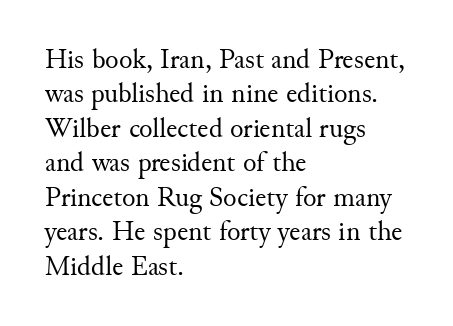
Q: Is the text bold? A: No.
Q: Is the text italic (slanted)? A: No, it is upright.
Q: Is the typeface a serif or a sans-serif typeface? A: Serif.
Q: Is the text underlined? A: No.
Q: How is the paragraph aligned? A: Left-aligned.
Q: Is the spacing between letters normal or unusually wide? A: Normal.
Q: Width (condensed, normal, or wide)? A: Normal.
Q: Stroke contrast? A: Medium.
Q: x-height? A: Small.
Q: Monospaced? A: No.
